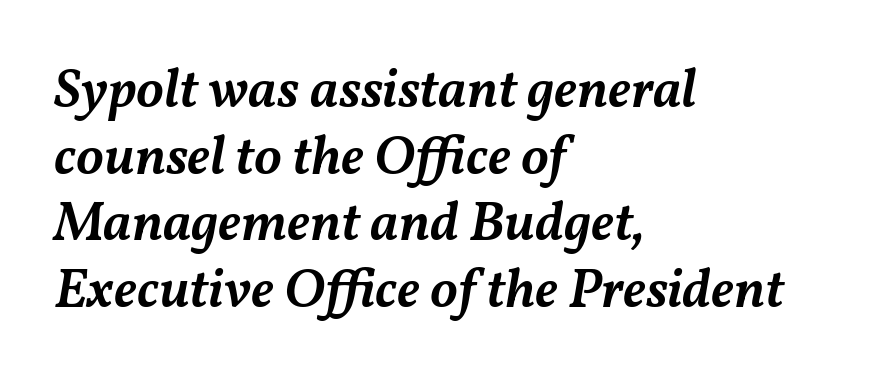
{"italic": "yes", "lean": "right", "slant_degrees": 11, "bold": "semi", "weight": "semibold", "width": "normal", "stroke_contrast": "medium", "x_height": "medium", "monospaced": "no", "underline": "no", "align": "left", "line_spacing_ratio": 1.21, "letter_spacing": "normal", "letter_spacing_em": 0.0, "glyph_px": 55}
